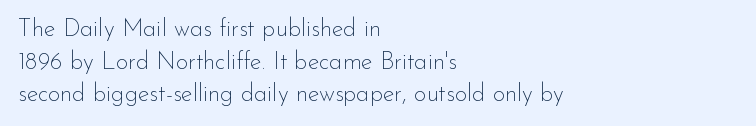
The image shows 24 px text type, upright; set left-aligned, normal line spacing (1.36x), normal letter spacing, not underlined.
